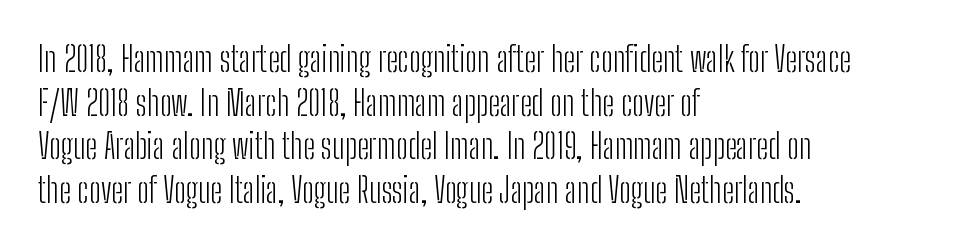
{"serif": "no", "italic": "no", "bold": "no", "weight": "light", "width": "condensed", "stroke_contrast": "low", "x_height": "medium", "monospaced": "no", "underline": "no", "align": "left", "line_spacing": "normal", "line_spacing_ratio": 1.28, "letter_spacing": "normal", "letter_spacing_em": 0.0, "glyph_px": 34}
